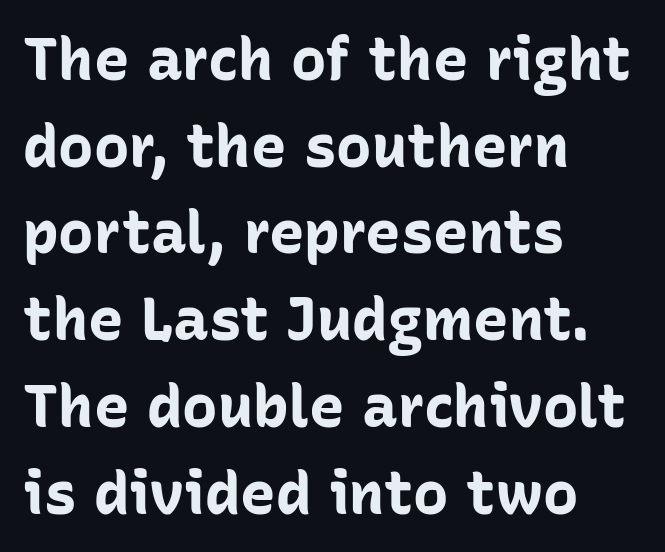
Q: Is the text bold? A: Yes.
Q: Is the text italic (slanted)? A: No, it is upright.
Q: Is the typeface a serif or a sans-serif typeface? A: Sans-serif.
Q: Is the text underlined? A: No.
Q: How is the paragraph aligned? A: Left-aligned.
Q: Is the spacing between letters normal or unusually wide? A: Normal.
Q: Is the spacing between lines tight, normal or loose? A: Normal.
Q: Width (condensed, normal, or wide)? A: Normal.
Q: Stroke contrast? A: Low.
Q: x-height? A: Medium.
Q: Monospaced? A: No.
